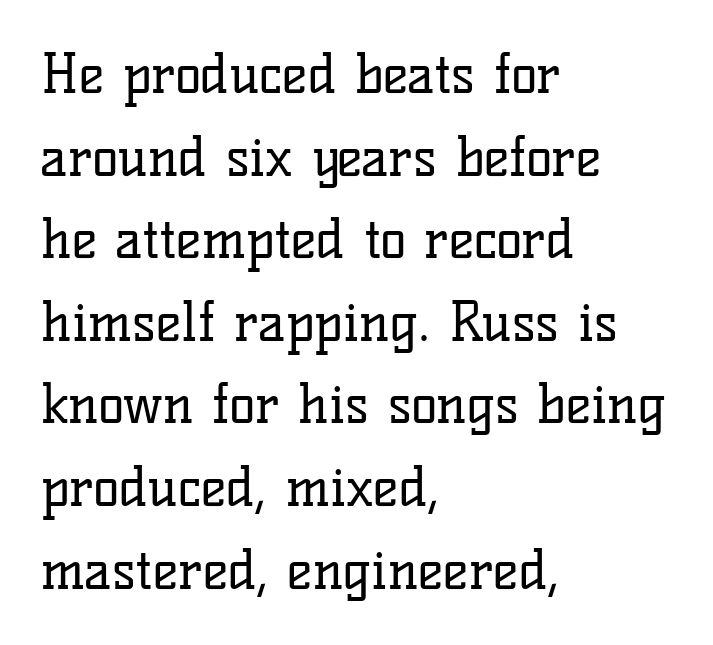
Q: Is the text bold? A: No.
Q: Is the text italic (slanted)? A: No, it is upright.
Q: Is the typeface a serif or a sans-serif typeface? A: Serif.
Q: Is the text underlined? A: No.
Q: How is the paragraph aligned? A: Left-aligned.
Q: Is the spacing between letters normal or unusually wide? A: Normal.
Q: Is the spacing between lines tight, normal or loose? A: Normal.
Q: Width (condensed, normal, or wide)? A: Normal.
Q: Stroke contrast? A: Low.
Q: x-height? A: Medium.
Q: Monospaced? A: No.
